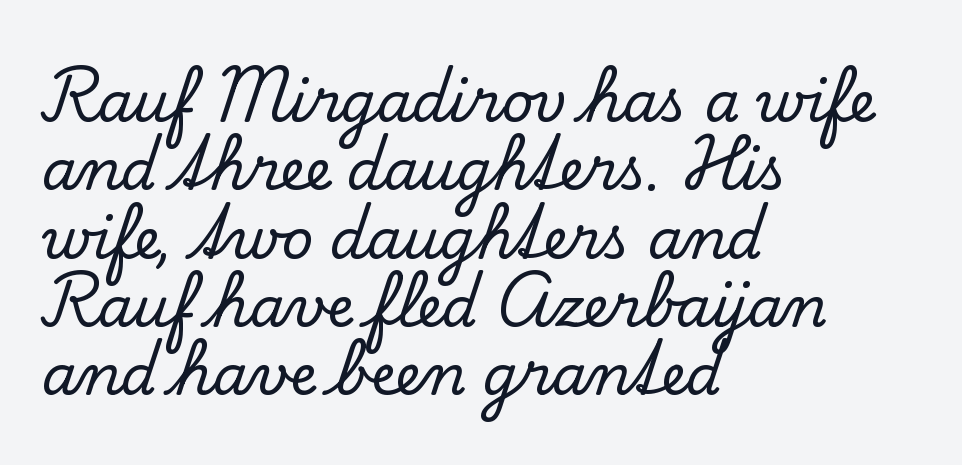
{"serif": "yes", "width": "normal", "stroke_contrast": "low", "x_height": "small", "monospaced": "no", "underline": "no", "align": "left", "line_spacing_ratio": 1.22, "letter_spacing": "normal", "letter_spacing_em": 0.0, "glyph_px": 56}
